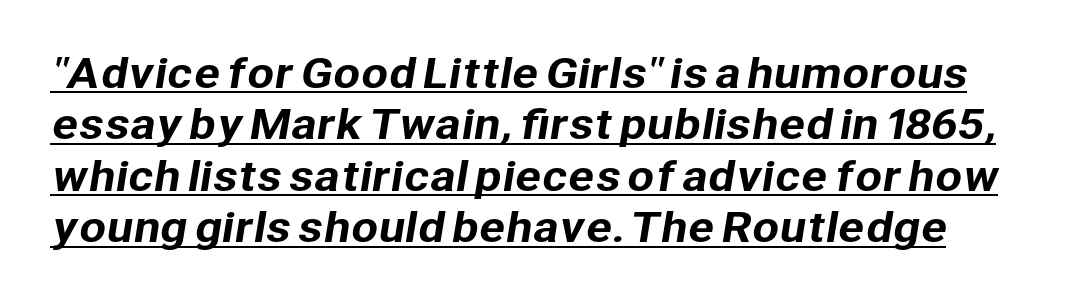
The image shows 39 px sans-serif type; set normal line spacing (1.32x), normal letter spacing, underlined; low stroke contrast and a medium x-height.
